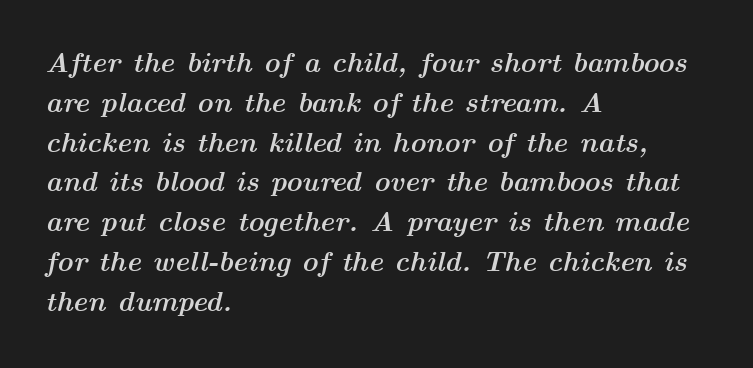
The font is running at its bold setting. Glyph-to-glyph distance matches everyday printed text. Casual observation: everything's shoved over to the left. The space beneath each line is pristine and unruled. A typesetter would call this proportional, since set widths differ per character. A typesetter would call this leading conventional body-copy spacing.
